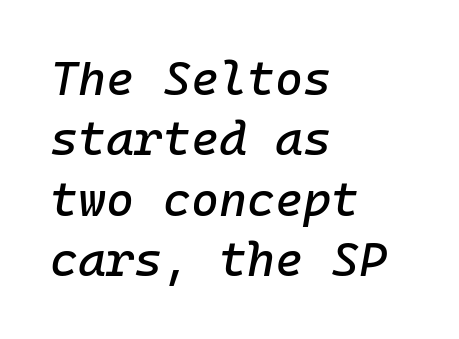
{"italic": "yes", "lean": "right", "slant_degrees": 10, "width": "normal", "stroke_contrast": "low", "x_height": "medium", "monospaced": "yes", "underline": "no", "align": "left", "line_spacing": "normal", "line_spacing_ratio": 1.26, "letter_spacing": "normal", "letter_spacing_em": 0.0, "glyph_px": 48}
